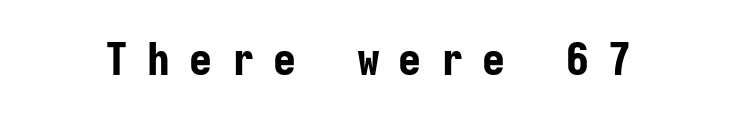
The image shows 46 px bold, condensed sans-serif type, upright, monospaced; set unusually wide letter spacing (+0.41 em), not underlined; low stroke contrast and a medium x-height.
